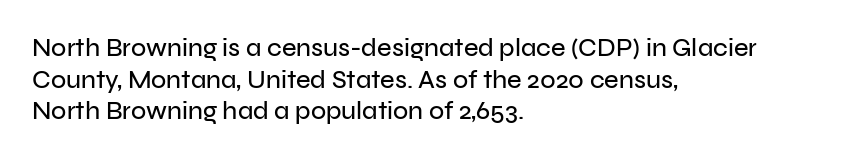
Q: Is the text italic (slanted)? A: No, it is upright.
Q: Is the text underlined? A: No.
Q: How is the paragraph aligned? A: Left-aligned.
Q: Is the spacing between letters normal or unusually wide? A: Normal.
Q: Is the spacing between lines tight, normal or loose? A: Normal.
